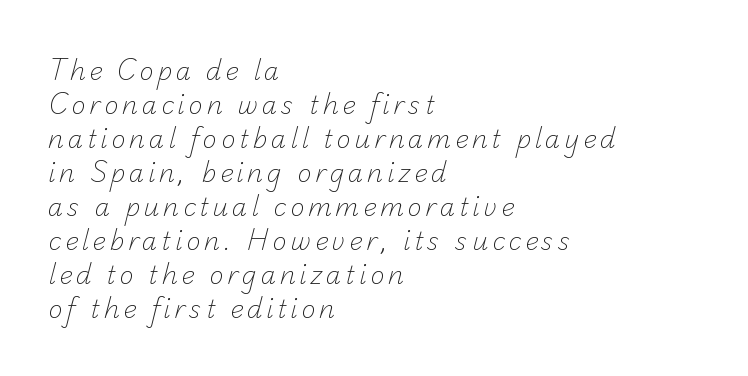
Students, observe: this is what conventionally led text looks like. Clear beneath every line of the passage. Heaviness? Minimal to ordinary, like unemphasized prose. This sample is left-justified, so line endings fall wherever the words run out.
